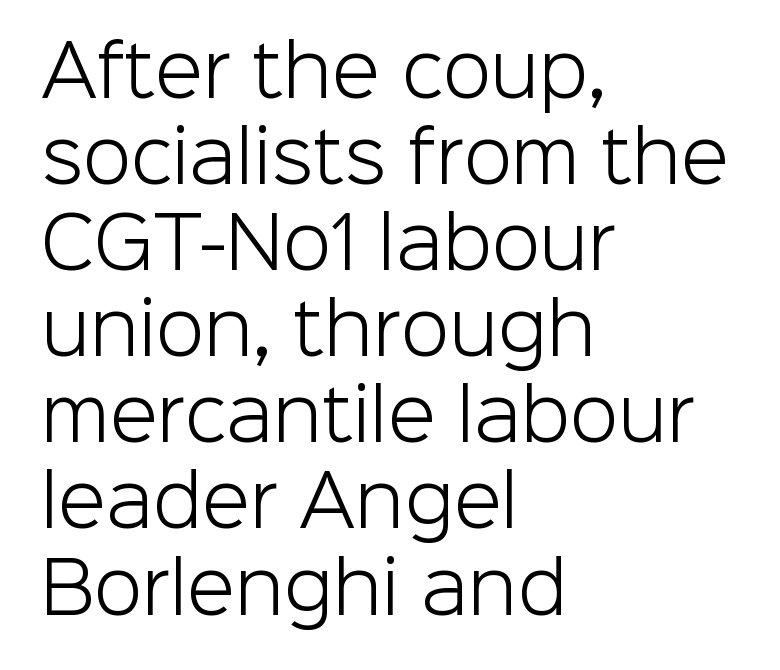
The image shows 70 px light sans-serif type, upright; set left-aligned, line spacing 1.23x, normal letter spacing, not underlined; low stroke contrast and a medium x-height.
